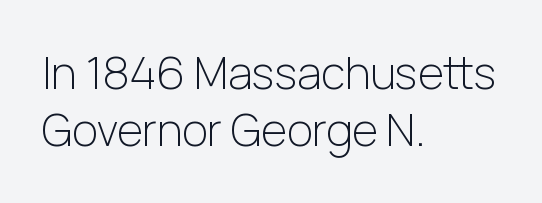
The image shows 44 px light sans-serif type, upright; set left-aligned, normal line spacing (1.3x), normal letter spacing, not underlined; low stroke contrast and a medium x-height.
